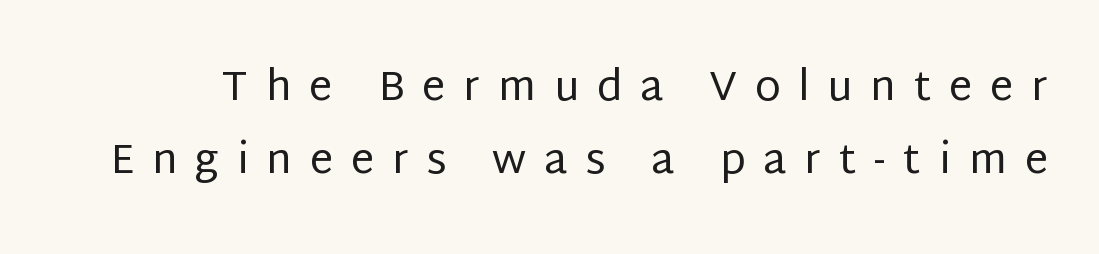
{"serif": "no", "italic": "no", "bold": "no", "weight": "regular", "width": "normal", "stroke_contrast": "low", "x_height": "large", "monospaced": "no", "underline": "no", "line_spacing_ratio": 1.74, "letter_spacing": "wide", "letter_spacing_em": 0.42, "glyph_px": 42}
